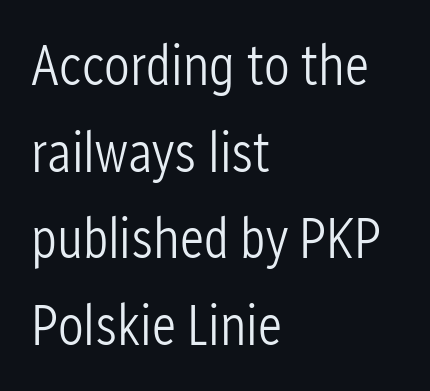
The image shows 57 px light, condensed sans-serif type, upright; set left-aligned, normal line spacing (1.52x), normal letter spacing, not underlined; low stroke contrast and a medium x-height.
